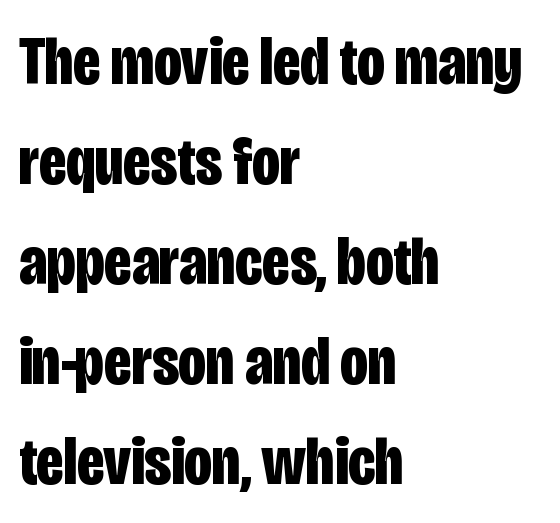
Q: Is the text bold? A: Yes.
Q: Is the text italic (slanted)? A: No, it is upright.
Q: Is the typeface a serif or a sans-serif typeface? A: Sans-serif.
Q: Is the text underlined? A: No.
Q: How is the paragraph aligned? A: Left-aligned.
Q: Is the spacing between letters normal or unusually wide? A: Normal.
Q: Is the spacing between lines tight, normal or loose? A: Normal.
Q: Width (condensed, normal, or wide)? A: Condensed.
Q: Stroke contrast? A: Low.
Q: x-height? A: Large.
Q: Monospaced? A: No.
